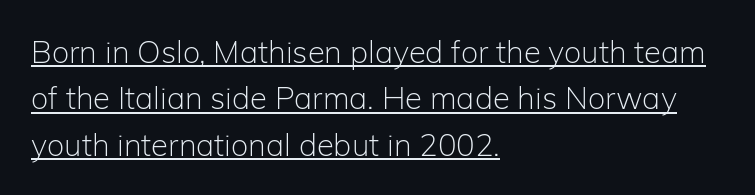
Visually the block forms a straight wall on the left and a jagged coastline on the right. Counters stay open thanks to moderate or lighter strokes. Underline: present. The letters sit at their default tracking, neither squeezed nor spread.
